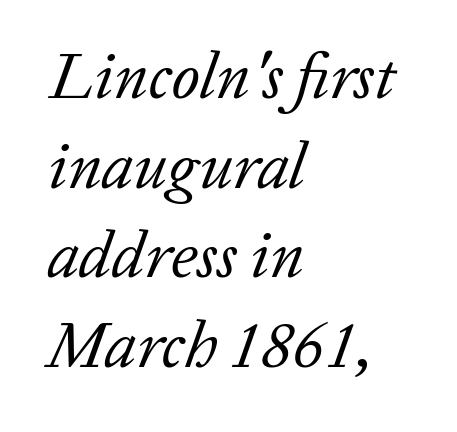
Would a proofreader flag this as italicized? Yes. Compared with a typical body face, this is equally light or lighter still. Nobody touched the tracking dial on this one. Left-aligned paragraph, ragged on the right. The line-height multiplier appears to be the usual default. The font family rendered here belongs to the serif group.
